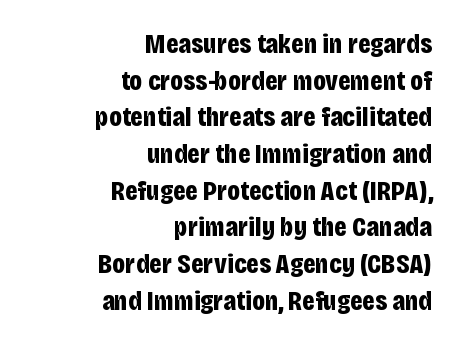
The image shows 28 px bold, condensed sans-serif type, upright; set right-aligned, normal line spacing (1.31x), normal letter spacing, not underlined; low stroke contrast and a large x-height.
